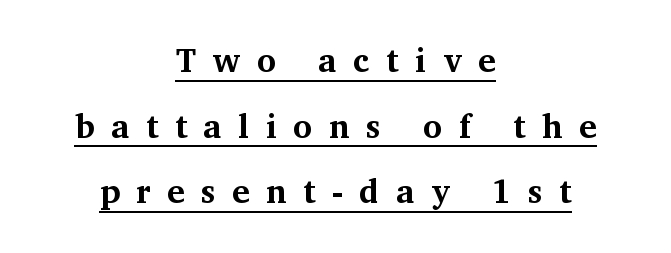
{"serif": "yes", "italic": "no", "bold": "yes", "weight": "bold", "width": "normal", "stroke_contrast": "medium", "x_height": "medium", "monospaced": "no", "underline": "yes", "align": "center", "line_spacing": "loose", "line_spacing_ratio": 1.99, "letter_spacing": "wide", "letter_spacing_em": 0.5, "glyph_px": 33}
